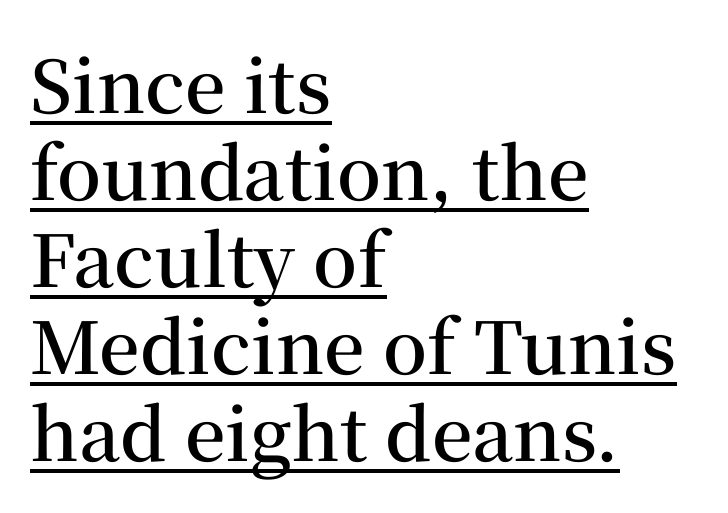
{"serif": "yes", "italic": "no", "bold": "semi", "weight": "semibold", "width": "normal", "stroke_contrast": "medium", "x_height": "medium", "monospaced": "no", "underline": "yes", "align": "left", "line_spacing_ratio": 1.21, "letter_spacing": "normal", "letter_spacing_em": 0.0, "glyph_px": 72}
